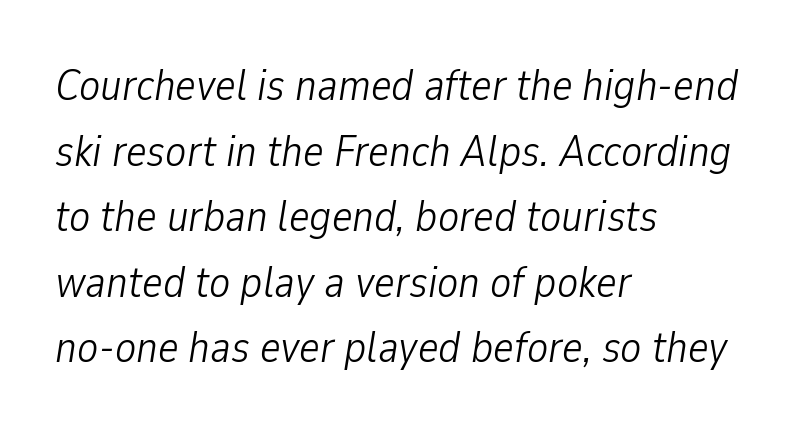
Q: Is the text bold? A: No.
Q: Is the text italic (slanted)? A: Yes, it leans right by about 9 degrees.
Q: Is the text underlined? A: No.
Q: How is the paragraph aligned? A: Left-aligned.
Q: Is the spacing between letters normal or unusually wide? A: Normal.
Q: Is the spacing between lines tight, normal or loose? A: Normal.
Q: Width (condensed, normal, or wide)? A: Condensed.
Q: Stroke contrast? A: Low.
Q: x-height? A: Medium.
Q: Monospaced? A: No.
